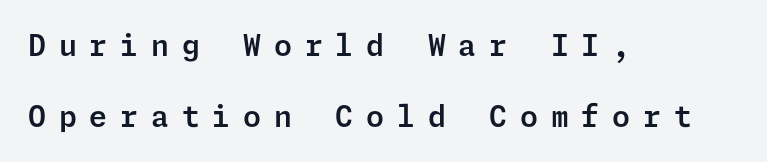
Q: Is the text italic (slanted)? A: No, it is upright.
Q: Is the typeface a serif or a sans-serif typeface? A: Sans-serif.
Q: Is the text underlined? A: No.
Q: How is the paragraph aligned? A: Left-aligned.
Q: Is the spacing between letters normal or unusually wide? A: Unusually wide.
Q: Is the spacing between lines tight, normal or loose? A: Loose.
Q: Width (condensed, normal, or wide)? A: Normal.
Q: Stroke contrast? A: Low.
Q: x-height? A: Medium.
